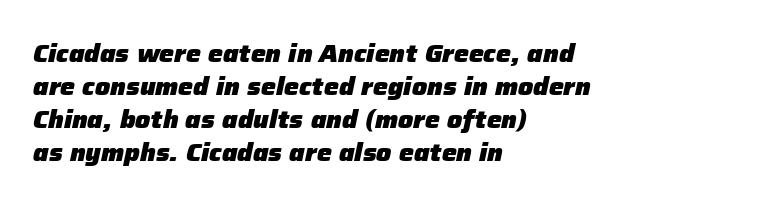
Q: Is the text bold? A: Yes.
Q: Is the text italic (slanted)? A: Yes, it leans right by about 12 degrees.
Q: Is the text underlined? A: No.
Q: How is the paragraph aligned? A: Left-aligned.
Q: Is the spacing between letters normal or unusually wide? A: Normal.
Q: Is the spacing between lines tight, normal or loose? A: Normal.
